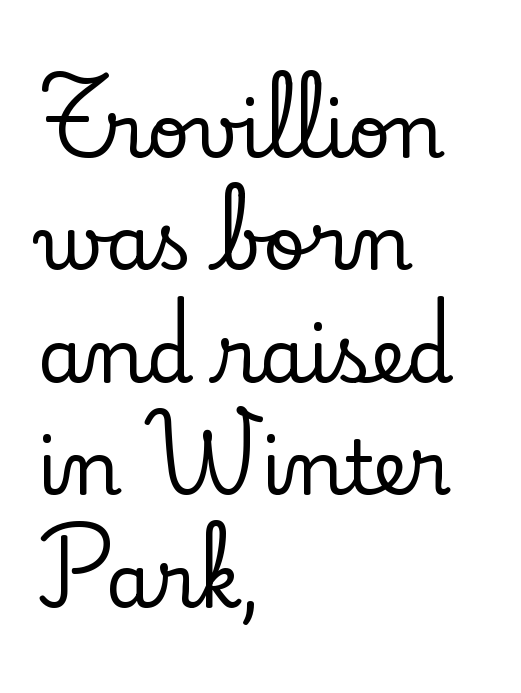
This is serif lettering, the kind often seen in printed books. The gaps between neighbouring characters are ordinary and unremarkable. The lettering holds an erect, upright posture throughout. Character widths vary here, with narrow letters taking less room than wide ones.
